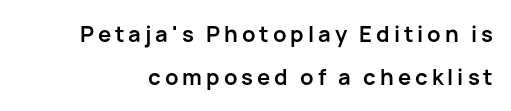
Q: Is the text bold? A: Yes.
Q: Is the text italic (slanted)? A: No, it is upright.
Q: Is the text underlined? A: No.
Q: Is the spacing between lines tight, normal or loose? A: Loose.
